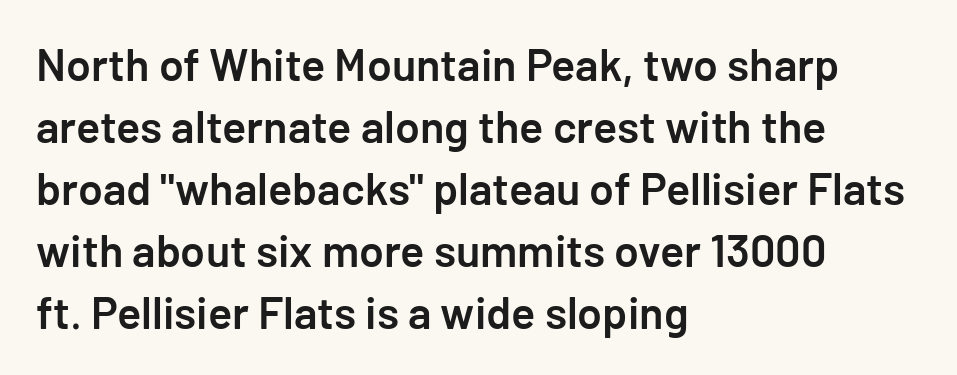
The type is set solid horizontally, with unmodified tracking. The rendering uses a semibold face; strokes are thickened but not to full bold. Reading down the column, the eye jumps a familiar distance to each next line. Line beginnings align vertically; line endings do not.
